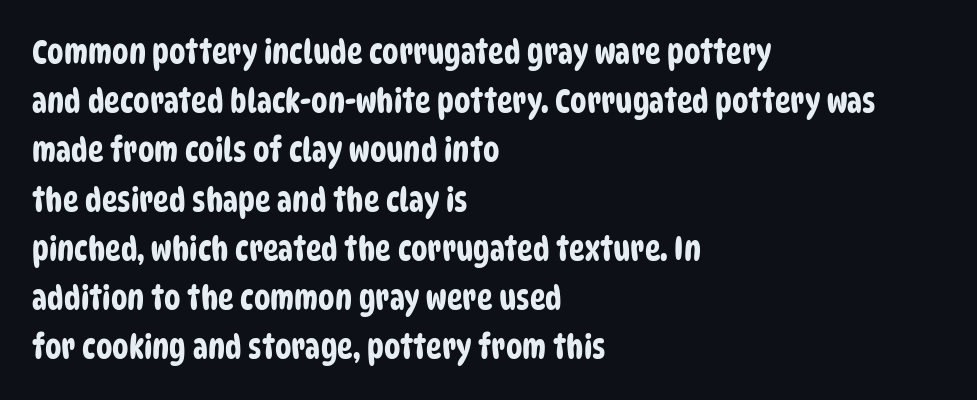
The strip under each line holds only bare page. Here the designer chose a conventional face with non-uniform glyph widths. In terms of letterspacing, this is plain default setting. Whoever set this chose a conventional vertical rhythm. The passage is arranged the way most books set body copy — flush left. I'd call this a sans setting — the letters go barefoot.
